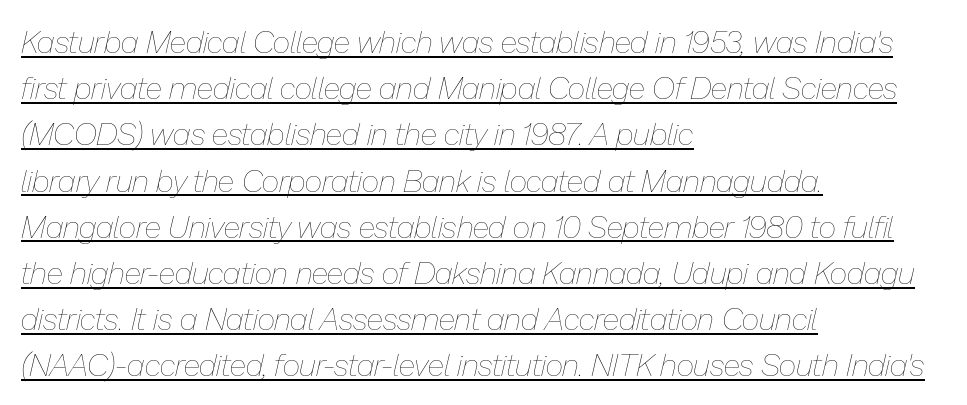
The image shows 31 px thin type, italic (leaning right); set left-aligned, normal line spacing (1.49x), normal letter spacing, underlined; low stroke contrast and a medium x-height.
